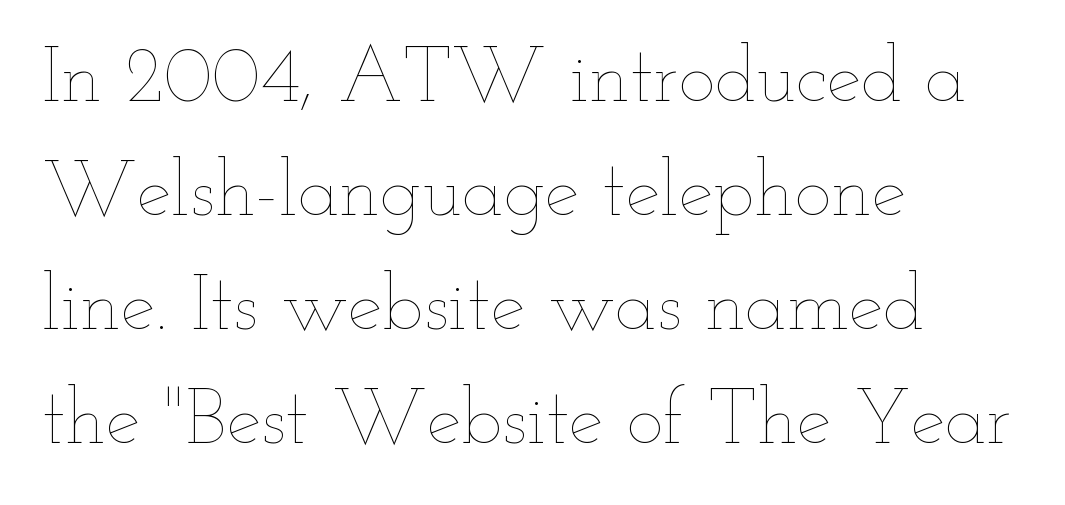
{"italic": "no", "bold": "no", "weight": "thin", "width": "wide", "stroke_contrast": "low", "x_height": "small", "monospaced": "no", "underline": "no", "align": "left", "line_spacing": "normal", "line_spacing_ratio": 1.46, "letter_spacing": "normal", "letter_spacing_em": 0.0, "glyph_px": 78}
